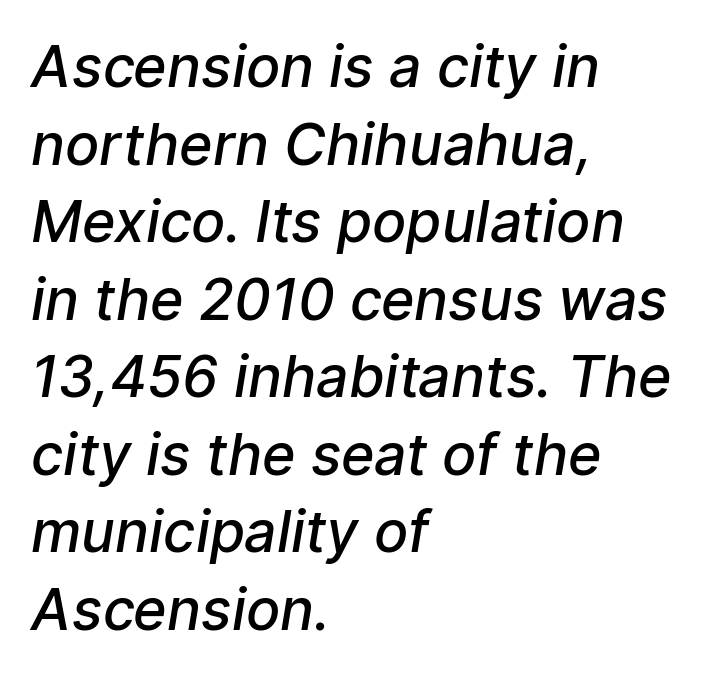
The passage shown has conventional tracking throughout. The sample has been set in demibold, a notch under bold. The passage is arranged the way most books set body copy — flush left. This sample uses a sans-serif face. A typesetter would call this leading conventional body-copy spacing.
